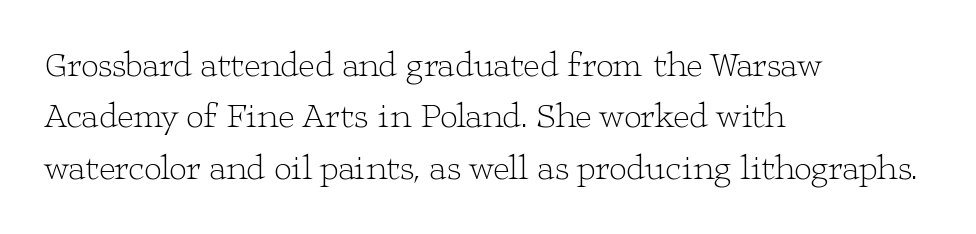
The image shows 35 px light, wide serif type, upright; set left-aligned, normal line spacing (1.47x), normal letter spacing, not underlined; low stroke contrast and a medium x-height.
